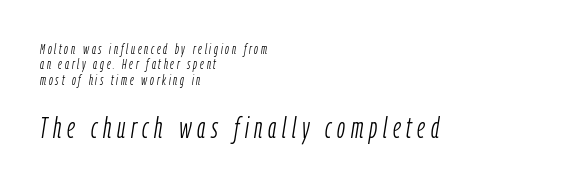
Q: Is the text bold? A: No.
Q: Is the text italic (slanted)? A: Yes, it leans right by about 9 degrees.
Q: Is the text underlined? A: No.
Q: How is the paragraph aligned? A: Left-aligned.
Q: Is the spacing between letters normal or unusually wide? A: Unusually wide.
Q: Is the spacing between lines tight, normal or loose? A: Tight.
Q: Which block of text is set in a larger size, the first (top) or the second (bottom)? A: The second (bottom) one.
Q: Width (condensed, normal, or wide)? A: Condensed.
Q: Stroke contrast? A: Low.
Q: x-height? A: Medium.
Q: Monospaced? A: No.
